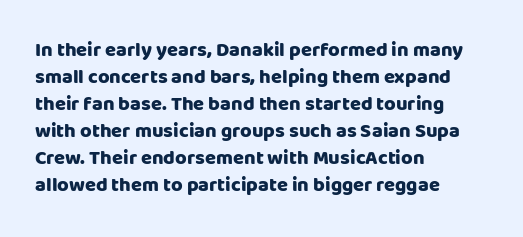
The font's upright variant was chosen for this text. Notice how the passage keeps a crisp vertical edge on the left only. Honestly, the row spacing looks completely unremarkable. Bare-footed words on every line.
